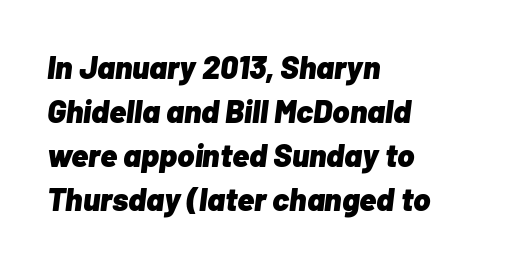
Q: Is the text bold? A: Yes.
Q: Is the text italic (slanted)? A: Yes, it leans right by about 7 degrees.
Q: Is the text underlined? A: No.
Q: How is the paragraph aligned? A: Left-aligned.
Q: Is the spacing between letters normal or unusually wide? A: Normal.
Q: Is the spacing between lines tight, normal or loose? A: Normal.
Q: Width (condensed, normal, or wide)? A: Normal.
Q: Stroke contrast? A: Low.
Q: x-height? A: Medium.
Q: Monospaced? A: No.
